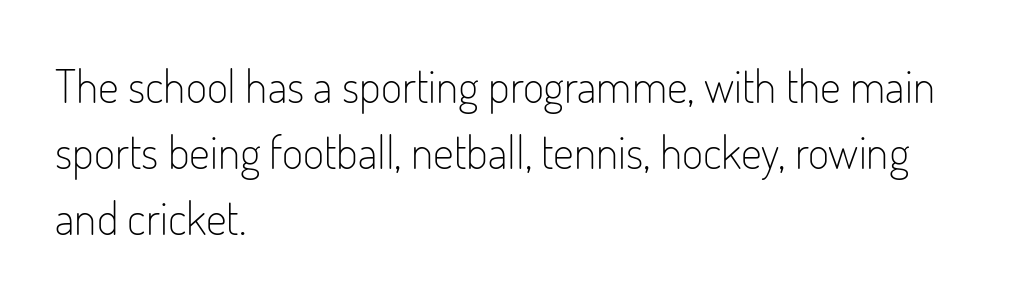
Q: Is the text bold? A: No.
Q: Is the text italic (slanted)? A: No, it is upright.
Q: Is the typeface a serif or a sans-serif typeface? A: Sans-serif.
Q: Is the text underlined? A: No.
Q: How is the paragraph aligned? A: Left-aligned.
Q: Is the spacing between letters normal or unusually wide? A: Normal.
Q: Is the spacing between lines tight, normal or loose? A: Normal.
Q: Width (condensed, normal, or wide)? A: Condensed.
Q: Stroke contrast? A: Low.
Q: x-height? A: Small.
Q: Monospaced? A: No.
